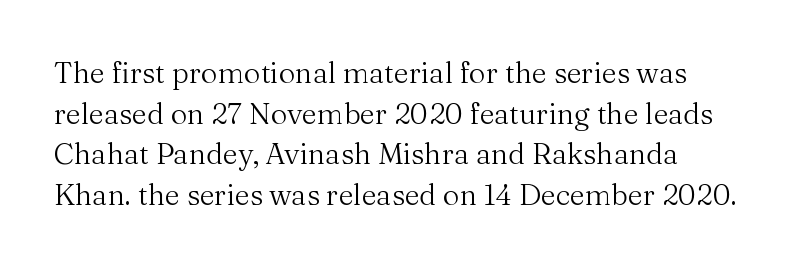
{"serif": "yes", "italic": "no", "bold": "no", "weight": "regular", "width": "normal", "stroke_contrast": "medium", "x_height": "medium", "monospaced": "no", "underline": "no", "line_spacing": "normal", "line_spacing_ratio": 1.4, "letter_spacing": "normal", "letter_spacing_em": 0.0, "glyph_px": 29}
